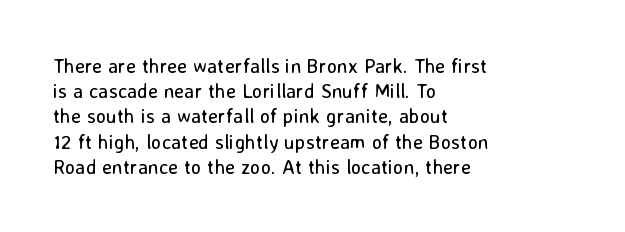
Q: Is the text bold? A: No.
Q: Is the text italic (slanted)? A: No, it is upright.
Q: Is the text underlined? A: No.
Q: How is the paragraph aligned? A: Left-aligned.
Q: Is the spacing between letters normal or unusually wide? A: Normal.
Q: Is the spacing between lines tight, normal or loose? A: Normal.
